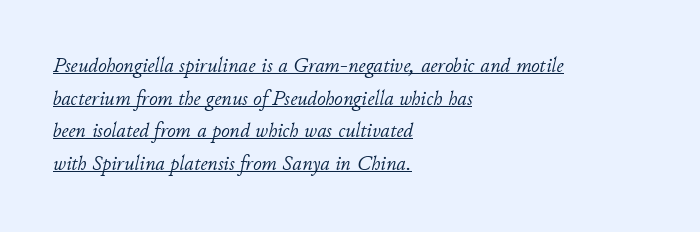
Q: Is the text bold? A: No.
Q: Is the text italic (slanted)? A: Yes, it leans right by about 11 degrees.
Q: Is the text underlined? A: Yes.
Q: How is the paragraph aligned? A: Left-aligned.
Q: Is the spacing between letters normal or unusually wide? A: Normal.
Q: Is the spacing between lines tight, normal or loose? A: Normal.
